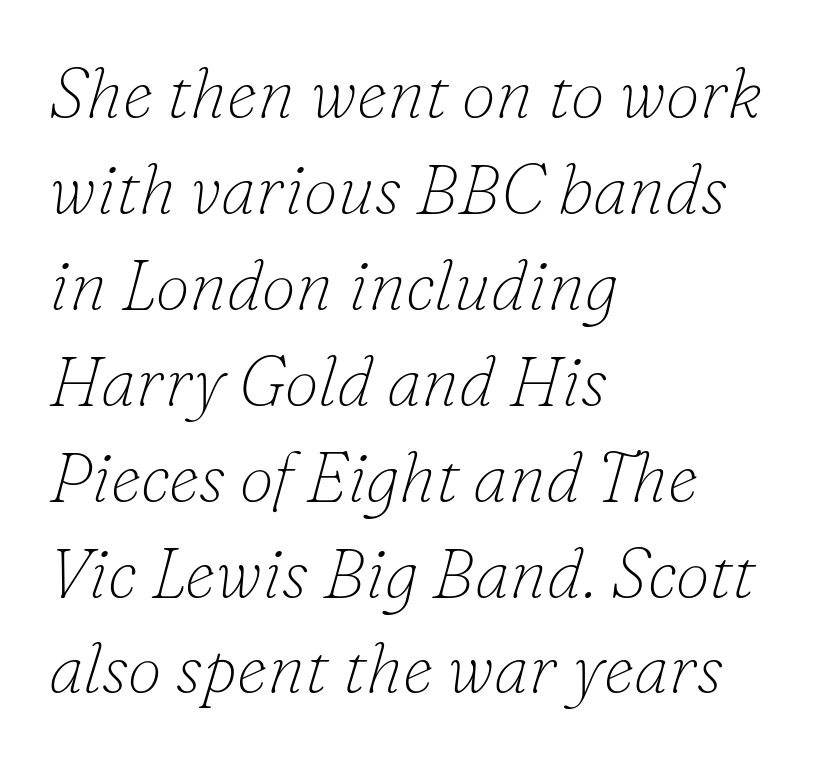
Q: Is the text bold? A: No.
Q: Is the text italic (slanted)? A: Yes, it leans right by about 16 degrees.
Q: Is the typeface a serif or a sans-serif typeface? A: Serif.
Q: Is the text underlined? A: No.
Q: How is the paragraph aligned? A: Left-aligned.
Q: Is the spacing between letters normal or unusually wide? A: Normal.
Q: Is the spacing between lines tight, normal or loose? A: Normal.
Q: Width (condensed, normal, or wide)? A: Normal.
Q: Stroke contrast? A: Low.
Q: x-height? A: Small.
Q: Monospaced? A: No.
